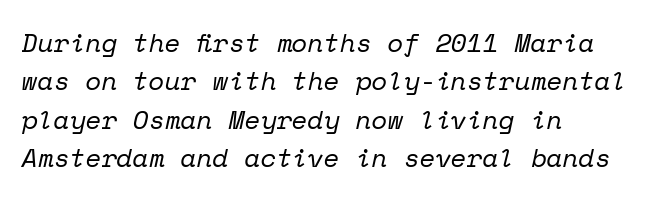
{"italic": "yes", "lean": "right", "slant_degrees": 12, "bold": "no", "underline": "no", "align": "left", "line_spacing": "normal", "line_spacing_ratio": 1.48, "letter_spacing": "normal", "letter_spacing_em": 0.0, "glyph_px": 26}
